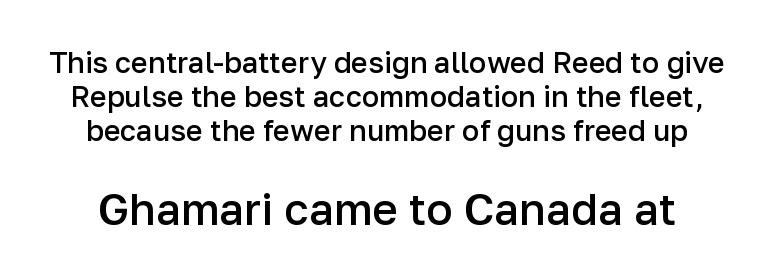
Summary of weight: moderately heavy, a semibold. Nobody touched the tracking dial on this one. Character widths vary here, with narrow letters taking less room than wide ones. Unmarked baselines from the first word to the last. Italic: no, the glyphs are upright roman. The designer gave the closing block more size than the opening block.
